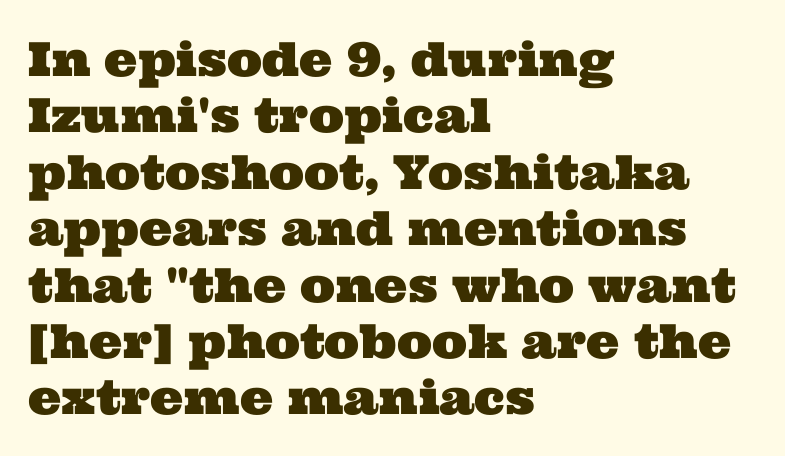
Q: Is the typeface a serif or a sans-serif typeface? A: Serif.
Q: Is the text underlined? A: No.
Q: How is the paragraph aligned? A: Left-aligned.
Q: Is the spacing between letters normal or unusually wide? A: Normal.
Q: Width (condensed, normal, or wide)? A: Wide.
Q: Stroke contrast? A: Medium.
Q: x-height? A: Medium.
Q: Monospaced? A: No.
